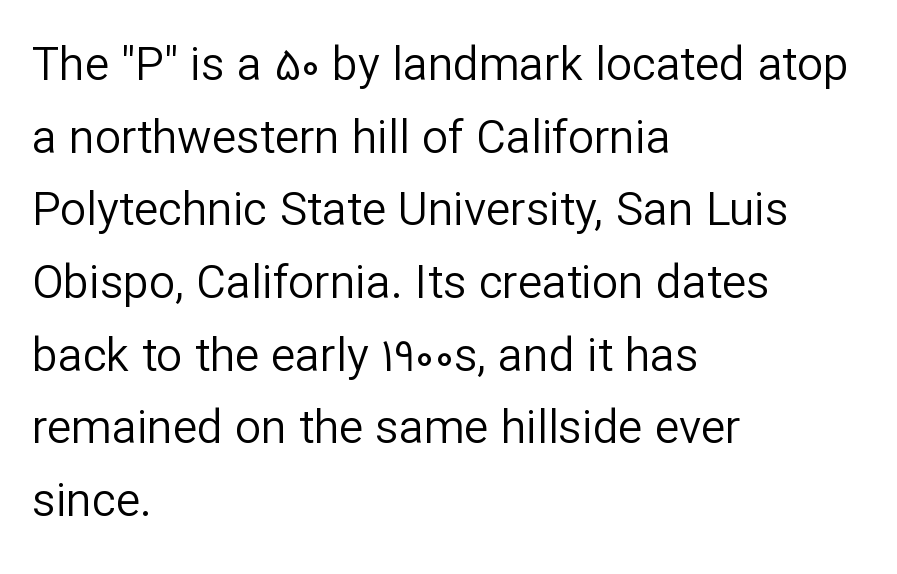
{"serif": "no", "italic": "no", "bold": "no", "weight": "regular", "width": "normal", "stroke_contrast": "low", "x_height": "medium", "monospaced": "no", "underline": "no", "align": "left", "line_spacing": "normal", "line_spacing_ratio": 1.58, "letter_spacing": "normal", "letter_spacing_em": 0.0, "glyph_px": 46}
